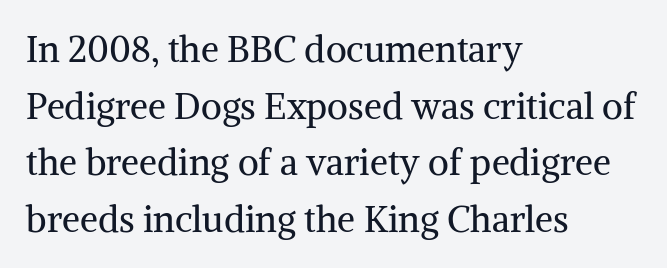
Nobody touched the tracking dial on this one. A typesetter would call this leading conventional body-copy spacing. Character widths vary here, with narrow letters taking less room than wide ones. Typeset ragged right — the left edge is the straight one. To sum up the face: it has serifs. A clean baseline with only descenders dipping below it.
